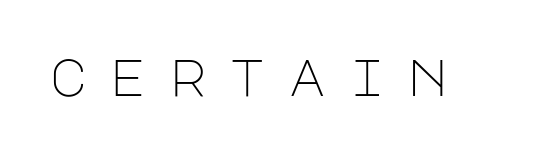
Q: Is the text bold? A: No.
Q: Is the text italic (slanted)? A: No, it is upright.
Q: Is the typeface a serif or a sans-serif typeface? A: Sans-serif.
Q: Is the text underlined? A: No.
Q: Is the spacing between letters normal or unusually wide? A: Unusually wide.
Q: Width (condensed, normal, or wide)? A: Normal.
Q: Stroke contrast? A: Low.
Q: x-height? A: Large.
